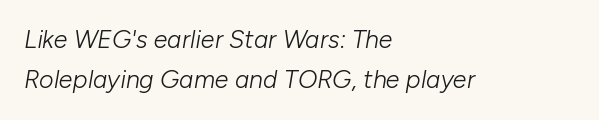
Q: Is the text bold? A: No.
Q: Is the text italic (slanted)? A: Yes, it leans right by about 10 degrees.
Q: Is the text underlined? A: No.
Q: How is the paragraph aligned? A: Left-aligned.
Q: Is the spacing between letters normal or unusually wide? A: Normal.
Q: Is the spacing between lines tight, normal or loose? A: Normal.
